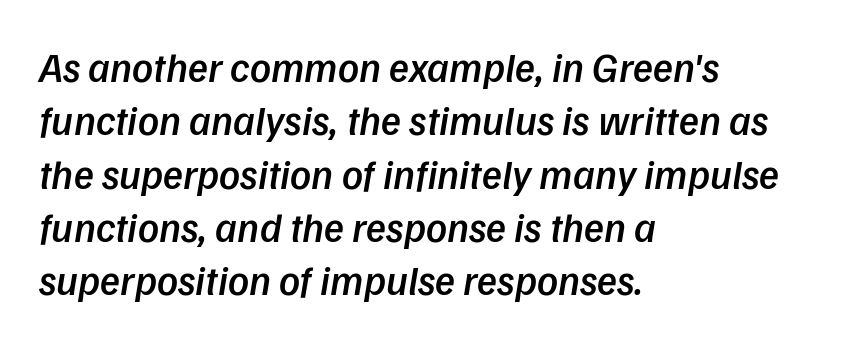
The letterforms sit shoulder to shoulder at normal distance. The designer left line spacing at the default. Set as a demibold, roughly 600 on the weight scale. The typesetter chose a ragged-right arrangement here. A bare baseline throughout the passage.
